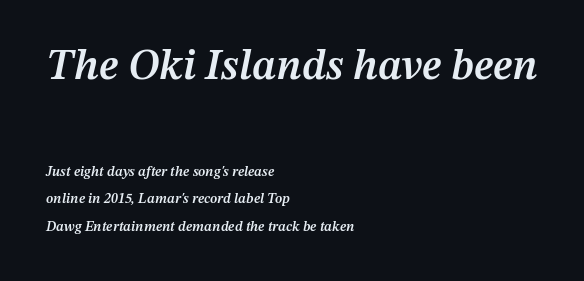
Q: Is the text bold? A: Semi-bold.
Q: Is the text italic (slanted)? A: Yes, it leans right by about 12 degrees.
Q: Is the text underlined? A: No.
Q: How is the paragraph aligned? A: Left-aligned.
Q: Is the spacing between letters normal or unusually wide? A: Normal.
Q: Is the spacing between lines tight, normal or loose? A: Loose.
Q: Which block of text is set in a larger size, the first (top) or the second (bottom)? A: The first (top) one.
Q: Width (condensed, normal, or wide)? A: Normal.
Q: Stroke contrast? A: Medium.
Q: x-height? A: Medium.
Q: Monospaced? A: No.
